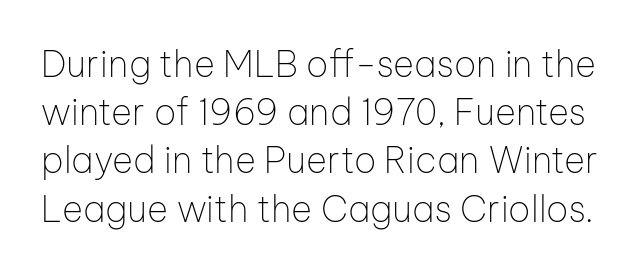
Counters stay open thanks to moderate or lighter strokes. Character widths vary here, with narrow letters taking less room than wide ones. This is roman type, the default non-slanted kind. Caption: standard tracking, unaltered. Nobody drew a line under any word here.
